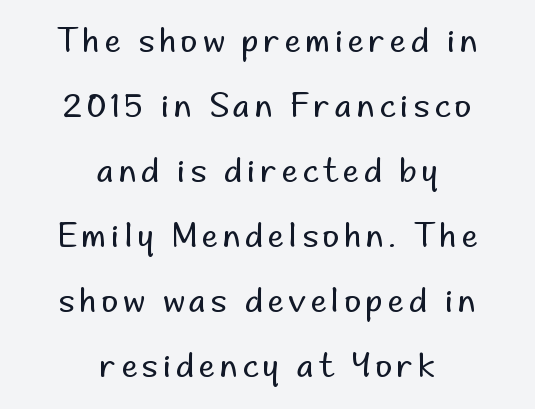
The image shows 32 px regular-weight sans-serif type, upright; set centered, loose line spacing (2.03x), not underlined; low stroke contrast and a small x-height.
